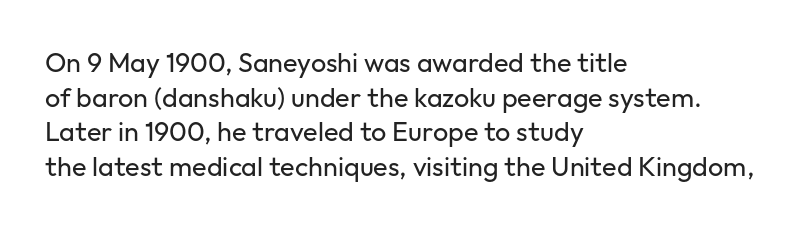
Q: Is the text bold? A: No.
Q: Is the text italic (slanted)? A: No, it is upright.
Q: Is the text underlined? A: No.
Q: How is the paragraph aligned? A: Left-aligned.
Q: Is the spacing between letters normal or unusually wide? A: Normal.
Q: Is the spacing between lines tight, normal or loose? A: Normal.
